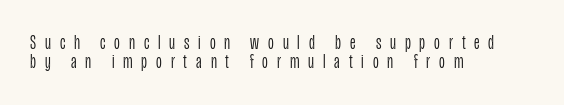
{"italic": "no", "bold": "no", "underline": "no", "align": "left", "line_spacing": "tight", "line_spacing_ratio": 0.97, "letter_spacing": "wide", "letter_spacing_em": 0.44, "glyph_px": 20}
